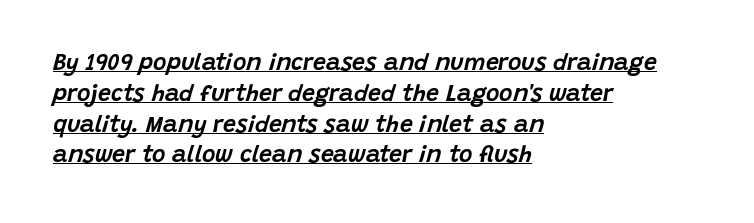
{"italic": "yes", "lean": "right", "slant_degrees": 15, "underline": "yes", "align": "left", "line_spacing": "normal", "line_spacing_ratio": 1.34, "letter_spacing": "normal", "letter_spacing_em": 0.0, "glyph_px": 23}
